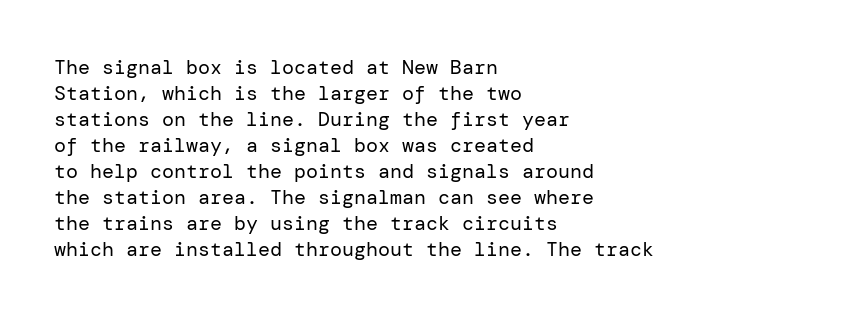
Q: Is the text bold? A: No.
Q: Is the text italic (slanted)? A: No, it is upright.
Q: Is the text underlined? A: No.
Q: How is the paragraph aligned? A: Left-aligned.
Q: Is the spacing between letters normal or unusually wide? A: Normal.
Q: Is the spacing between lines tight, normal or loose? A: Normal.
